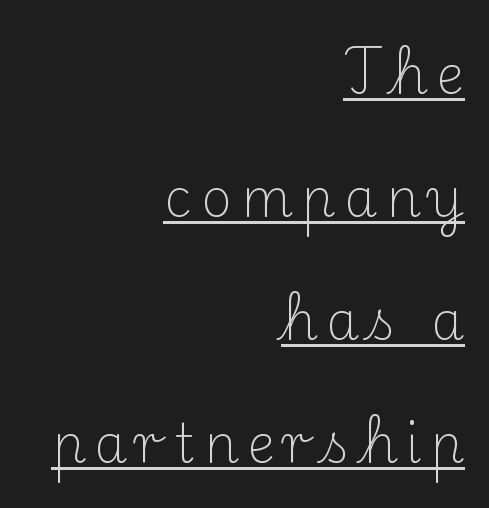
{"serif": "yes", "italic": "no", "bold": "no", "weight": "light", "width": "normal", "stroke_contrast": "medium", "x_height": "small", "monospaced": "no", "underline": "yes", "align": "right", "line_spacing": "loose", "line_spacing_ratio": 2.32, "glyph_px": 53}
